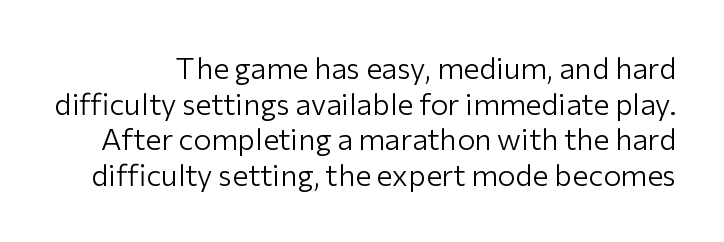
Q: Is the text bold? A: No.
Q: Is the text italic (slanted)? A: No, it is upright.
Q: Is the typeface a serif or a sans-serif typeface? A: Sans-serif.
Q: Is the text underlined? A: No.
Q: Is the spacing between letters normal or unusually wide? A: Normal.
Q: Width (condensed, normal, or wide)? A: Normal.
Q: Stroke contrast? A: Low.
Q: x-height? A: Medium.
Q: Monospaced? A: No.
